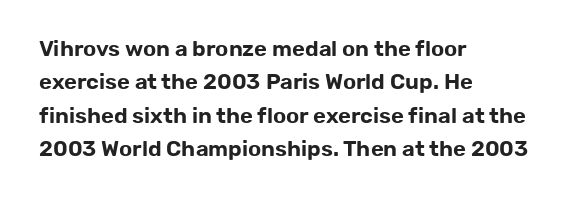
{"italic": "no", "underline": "no", "align": "left", "line_spacing": "normal", "line_spacing_ratio": 1.52, "letter_spacing": "normal", "letter_spacing_em": 0.0, "glyph_px": 22}
